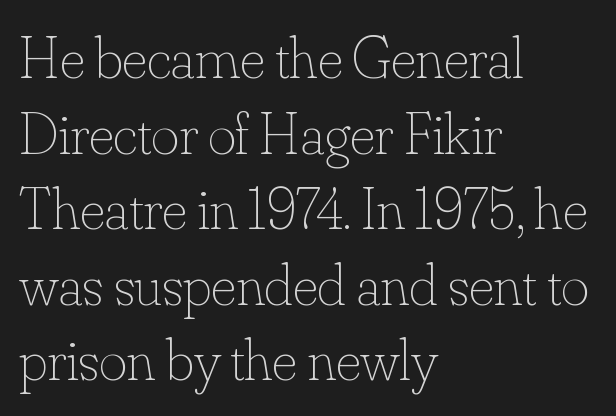
The font's upright variant was chosen for this text. The space directly below the letters is spotless. Visually the block forms a straight wall on the left and a jagged coastline on the right. A typesetter would call this zero additional tracking. Varying glyph widths throughout — classic text-font behaviour. Line spacing here is normal.
